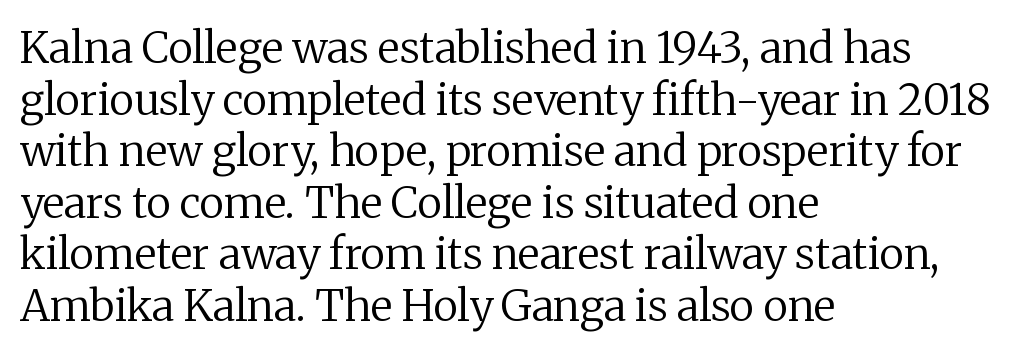
{"serif": "yes", "italic": "no", "bold": "no", "weight": "regular", "width": "normal", "stroke_contrast": "medium", "x_height": "medium", "monospaced": "no", "underline": "no", "align": "left", "line_spacing_ratio": 1.2, "letter_spacing": "normal", "letter_spacing_em": 0.0, "glyph_px": 43}
